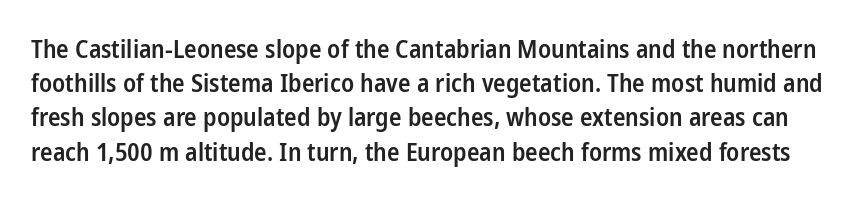
{"italic": "no", "bold": "semi", "underline": "no", "line_spacing": "normal", "line_spacing_ratio": 1.37, "letter_spacing": "normal", "letter_spacing_em": 0.0, "glyph_px": 25}
